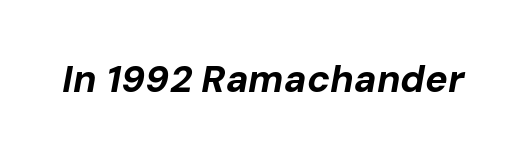
The image shows 38 px bold type, italic (leaning right); set normal letter spacing, not underlined; low stroke contrast and a medium x-height.
